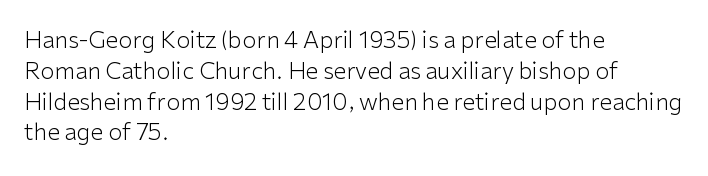
Q: Is the text bold? A: No.
Q: Is the text italic (slanted)? A: No, it is upright.
Q: Is the text underlined? A: No.
Q: How is the paragraph aligned? A: Left-aligned.
Q: Is the spacing between letters normal or unusually wide? A: Normal.
Q: Is the spacing between lines tight, normal or loose? A: Normal.
